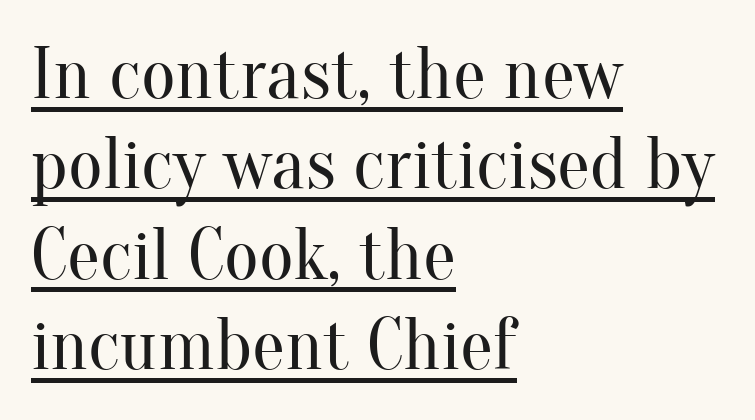
Q: Is the text bold? A: No.
Q: Is the text italic (slanted)? A: No, it is upright.
Q: Is the typeface a serif or a sans-serif typeface? A: Serif.
Q: Is the text underlined? A: Yes.
Q: How is the paragraph aligned? A: Left-aligned.
Q: Is the spacing between letters normal or unusually wide? A: Normal.
Q: Width (condensed, normal, or wide)? A: Normal.
Q: Stroke contrast? A: Medium.
Q: x-height? A: Small.
Q: Monospaced? A: No.
